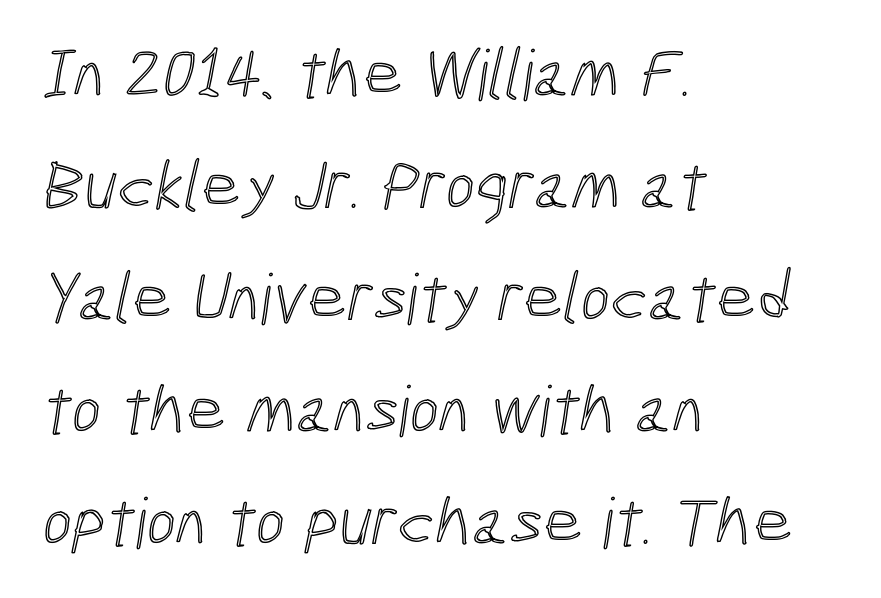
Line starts are locked; line ends wander. The tracking reads as untouched default to a designer's eye. What's the leading like? Ordinary, nothing unusual. The face used here is proportionally spaced, like ordinary book or web type. Words float on clear page, feet unadorned.
